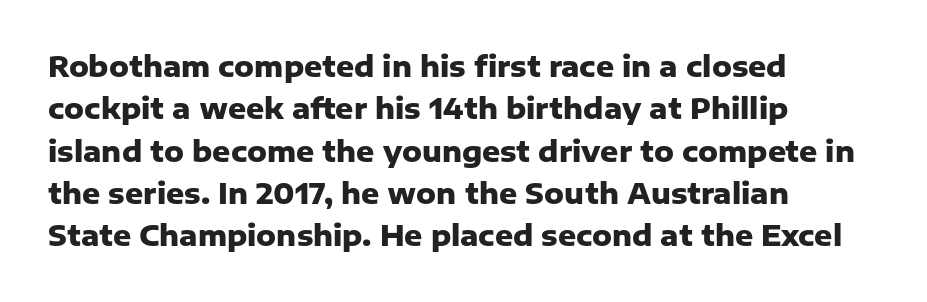
The image shows 28 px heavy sans-serif type, upright; set left-aligned, normal line spacing (1.51x), normal letter spacing, not underlined; low stroke contrast and a medium x-height.
